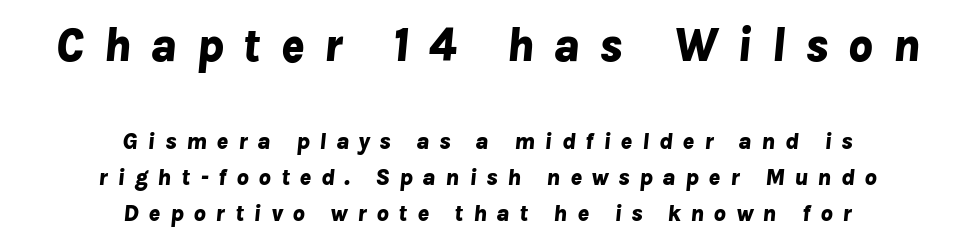
Q: Is the text bold? A: Yes.
Q: Is the text italic (slanted)? A: Yes, it leans right by about 8 degrees.
Q: Is the text underlined? A: No.
Q: How is the paragraph aligned? A: Centered.
Q: Is the spacing between letters normal or unusually wide? A: Unusually wide.
Q: Is the spacing between lines tight, normal or loose? A: Normal.
Q: Which block of text is set in a larger size, the first (top) or the second (bottom)? A: The first (top) one.
Q: Width (condensed, normal, or wide)? A: Normal.
Q: Stroke contrast? A: Low.
Q: x-height? A: Medium.
Q: Monospaced? A: No.
